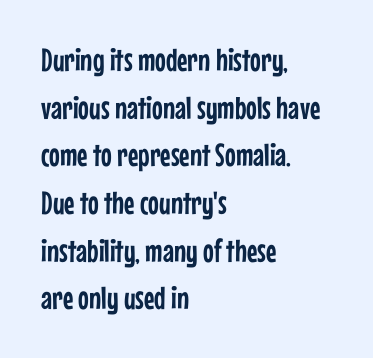
Q: Is the text italic (slanted)? A: No, it is upright.
Q: Is the typeface a serif or a sans-serif typeface? A: Sans-serif.
Q: Is the text underlined? A: No.
Q: How is the paragraph aligned? A: Left-aligned.
Q: Is the spacing between letters normal or unusually wide? A: Normal.
Q: Is the spacing between lines tight, normal or loose? A: Normal.
Q: Width (condensed, normal, or wide)? A: Condensed.
Q: Stroke contrast? A: Low.
Q: x-height? A: Medium.
Q: Monospaced? A: No.
